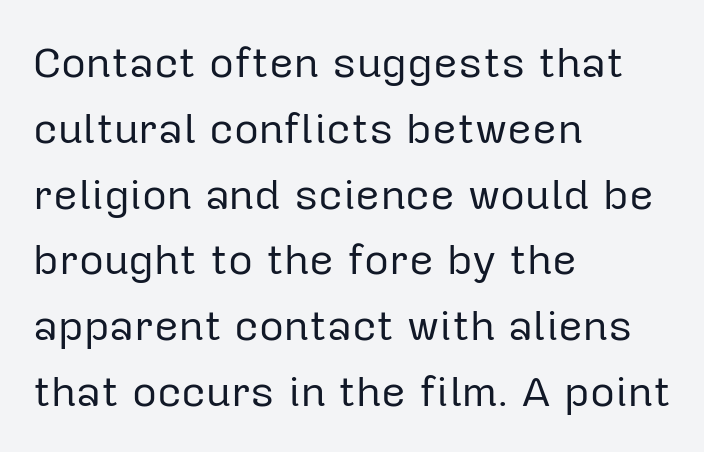
{"serif": "no", "italic": "no", "bold": "no", "weight": "regular", "width": "normal", "stroke_contrast": "low", "x_height": "medium", "monospaced": "no", "underline": "no", "align": "left", "line_spacing": "normal", "line_spacing_ratio": 1.53, "letter_spacing": "normal", "letter_spacing_em": 0.0, "glyph_px": 43}
